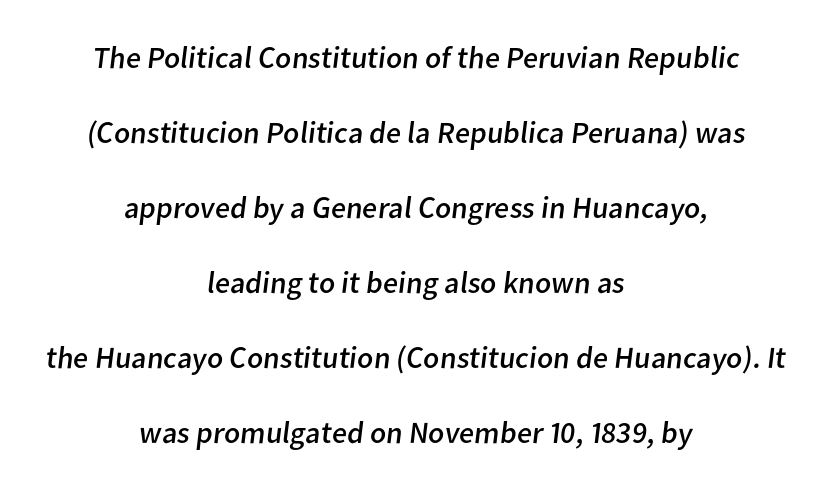
Q: Is the text bold? A: No.
Q: Is the typeface a serif or a sans-serif typeface? A: Sans-serif.
Q: Is the text underlined? A: No.
Q: How is the paragraph aligned? A: Centered.
Q: Is the spacing between letters normal or unusually wide? A: Normal.
Q: Is the spacing between lines tight, normal or loose? A: Loose.
Q: Width (condensed, normal, or wide)? A: Normal.
Q: Stroke contrast? A: Low.
Q: x-height? A: Medium.
Q: Monospaced? A: No.
